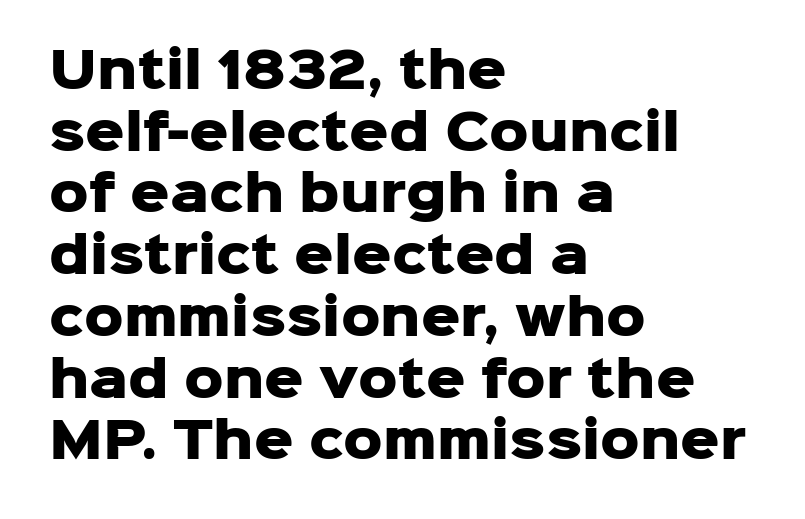
The image shows 49 px heavy sans-serif type, upright; set left-aligned, normal line spacing (1.26x), normal letter spacing, not underlined; low stroke contrast and a medium x-height.
